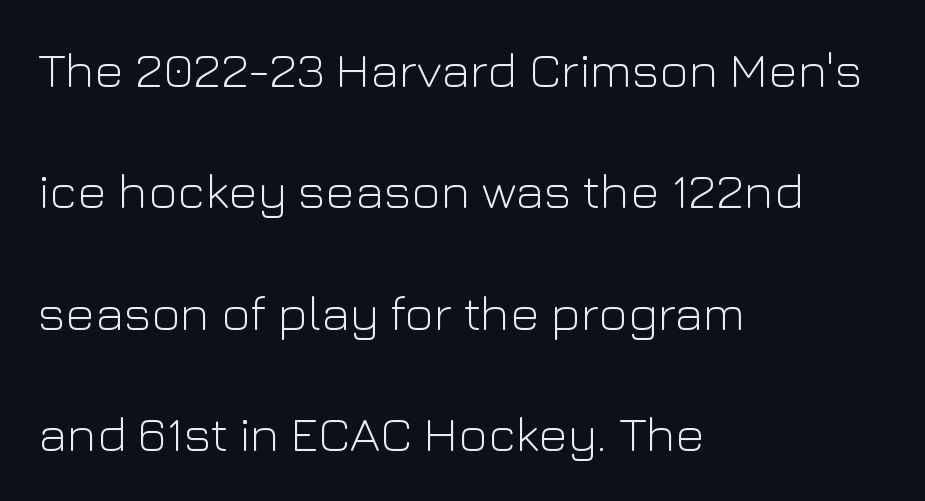
A typesetter would call this proportional, since set widths differ per character. This rendering features lettering with no underline. The passage shown stacks its lines with a broad gap. The compositor pushed each line to the left boundary. A typesetter would label this face a sans. Heaviness? Minimal to ordinary, like unemphasized prose.
